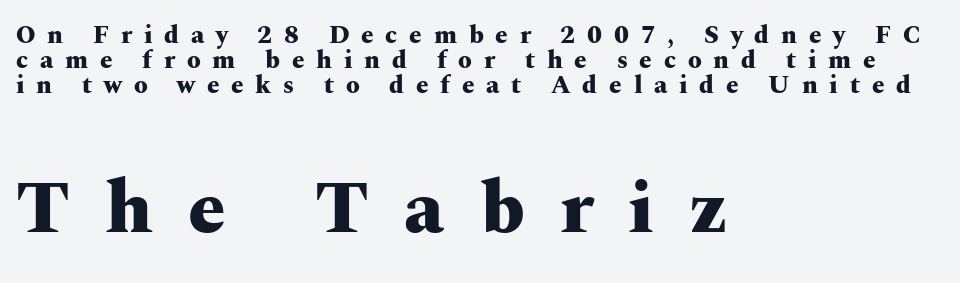
The image shows 75 px heavy, wide serif type, upright; set left-aligned, tight line spacing (1.01x), unusually wide letter spacing (+0.47 em), not underlined; the second (bottom) block is 3.0x larger; medium stroke contrast and a medium x-height.
